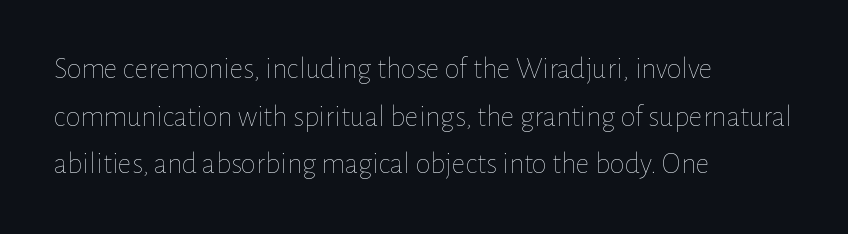
Q: Is the text bold? A: No.
Q: Is the text italic (slanted)? A: No, it is upright.
Q: Is the text underlined? A: No.
Q: How is the paragraph aligned? A: Left-aligned.
Q: Is the spacing between letters normal or unusually wide? A: Normal.
Q: Is the spacing between lines tight, normal or loose? A: Normal.
Q: Width (condensed, normal, or wide)? A: Normal.
Q: Stroke contrast? A: Low.
Q: x-height? A: Medium.
Q: Monospaced? A: No.
